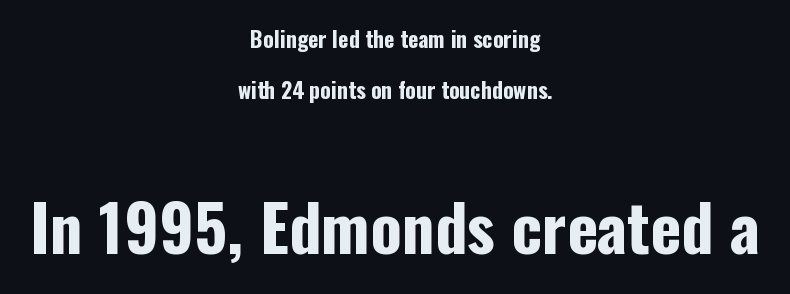
{"serif": "no", "italic": "no", "bold": "yes", "weight": "bold", "width": "condensed", "stroke_contrast": "low", "x_height": "medium", "monospaced": "no", "underline": "no", "align": "center", "line_spacing": "loose", "line_spacing_ratio": 2.33, "letter_spacing": "normal", "letter_spacing_em": 0.0, "larger_block": "second", "size_ratio": 2.95, "glyph_px": 65}
